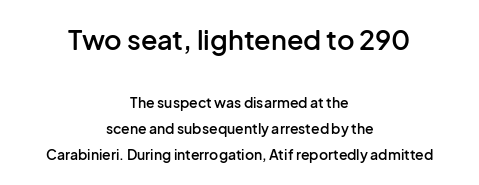
{"italic": "no", "bold": "semi", "underline": "no", "align": "center", "line_spacing_ratio": 1.86, "letter_spacing": "normal", "letter_spacing_em": 0.0, "larger_block": "first", "size_ratio": 1.93, "glyph_px": 27}
